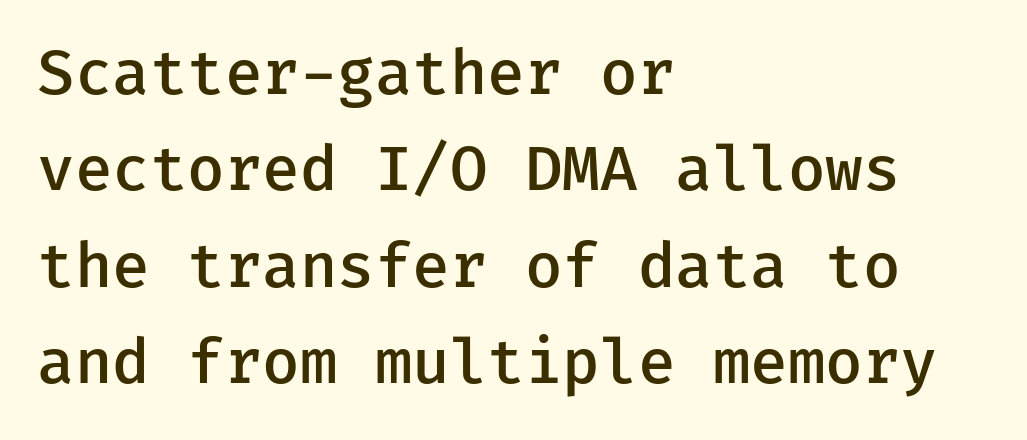
How heavy is the stroke? Medium-heavy — a semibold, shy of bold. This sample is left-justified, so line endings fall wherever the words run out. Successive baselines arrive at the customary interval. Is the letter spacing exaggerated? No — it looks like the ordinary default. You can tell it's not italic because the verticals are truly vertical.
